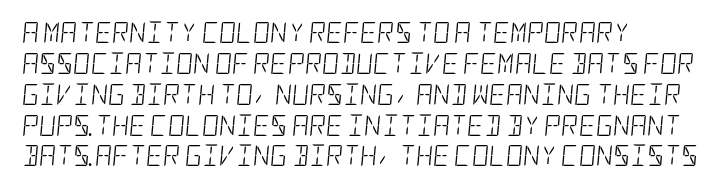
The image shows 21 px text type, italic (leaning right); set left-aligned, normal line spacing (1.47x), normal letter spacing, not underlined.
